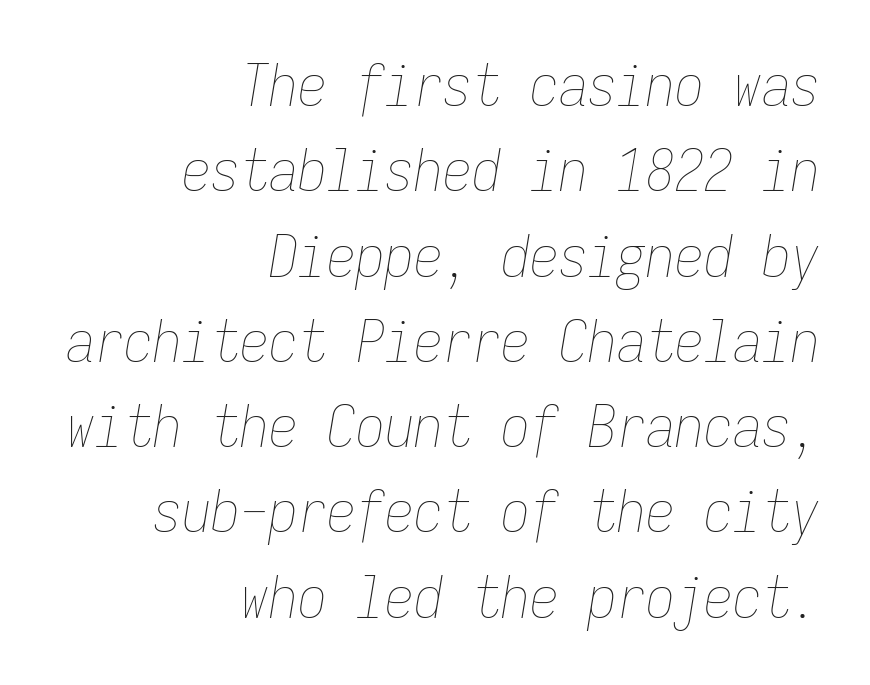
The image shows 58 px thin, condensed type, italic (leaning right), monospaced; set right-aligned, normal line spacing (1.47x), normal letter spacing, not underlined; low stroke contrast and a medium x-height.
